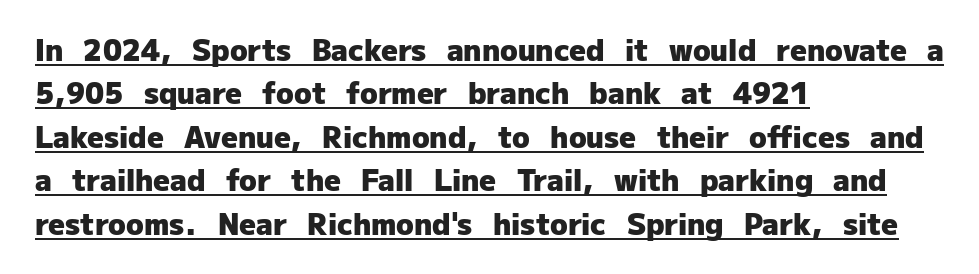
Q: Is the text bold? A: Yes.
Q: Is the text italic (slanted)? A: No, it is upright.
Q: Is the typeface a serif or a sans-serif typeface? A: Sans-serif.
Q: Is the text underlined? A: Yes.
Q: How is the paragraph aligned? A: Left-aligned.
Q: Is the spacing between letters normal or unusually wide? A: Normal.
Q: Is the spacing between lines tight, normal or loose? A: Normal.
Q: Width (condensed, normal, or wide)? A: Normal.
Q: Stroke contrast? A: Low.
Q: x-height? A: Medium.
Q: Monospaced? A: No.
